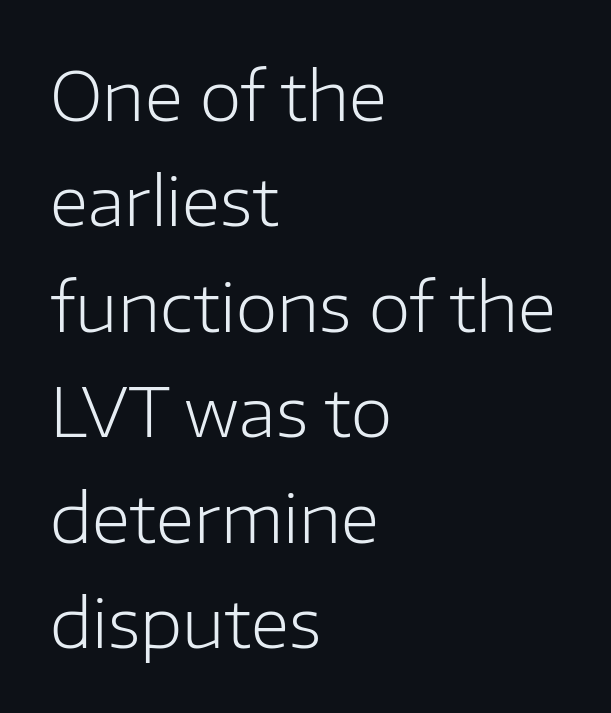
Typographically, this falls in the sans-serif category. This sample has the flowing, uneven cadence of proportional lettering. Has an underline been added? It has not. Heaviness? Minimal to ordinary, like unemphasized prose.
